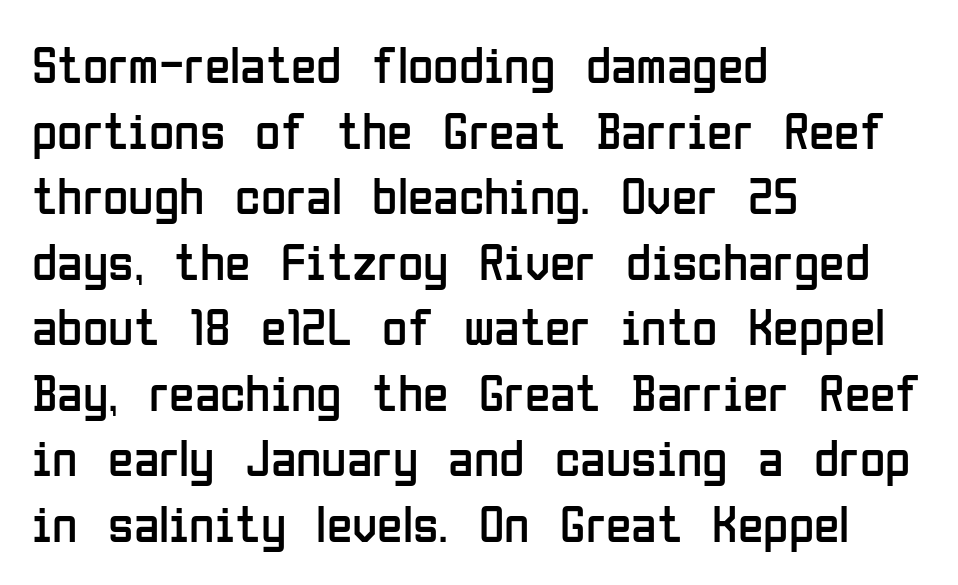
The passage shown is not underscored anywhere. In CSS terms this would be text-align: left. Each new line begins a customary step beneath the previous one. Serif or sans? Sans — the stroke terminals are bare. Weight: regular or lighter.
